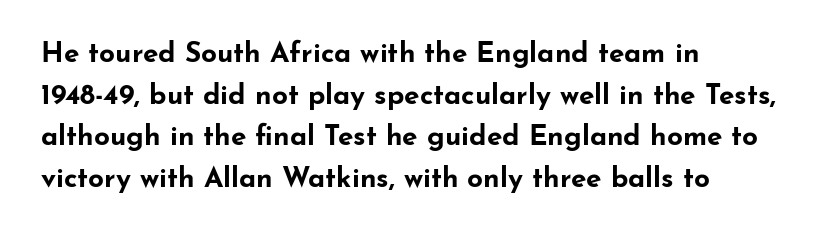
Q: Is the text bold? A: Yes.
Q: Is the text italic (slanted)? A: No, it is upright.
Q: Is the typeface a serif or a sans-serif typeface? A: Sans-serif.
Q: Is the text underlined? A: No.
Q: How is the paragraph aligned? A: Left-aligned.
Q: Is the spacing between letters normal or unusually wide? A: Normal.
Q: Is the spacing between lines tight, normal or loose? A: Normal.
Q: Width (condensed, normal, or wide)? A: Wide.
Q: Stroke contrast? A: Low.
Q: x-height? A: Small.
Q: Monospaced? A: No.
